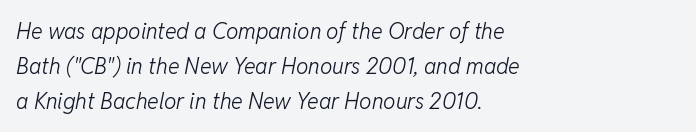
The face looks like a standard text weight, possibly lighter. Just letters on the line, the space beneath them empty. These lines were composed using italics. Inter-character spacing is left at the font's built-in metrics.
